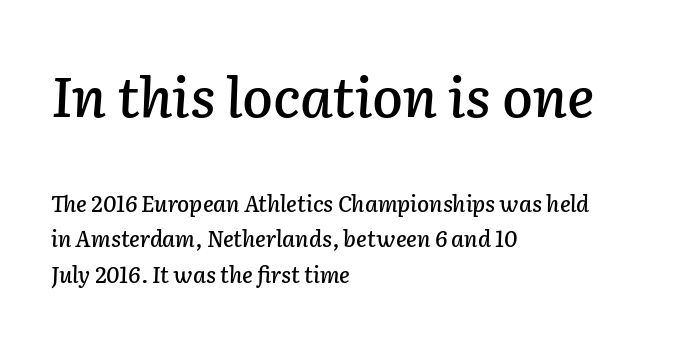
Large over small — that's the arrangement of the two blocks here. The words here are not underlined. The type is set solid horizontally, with unmodified tracking. The designer left line spacing at the default. The whole block is typeset with a tilt.
